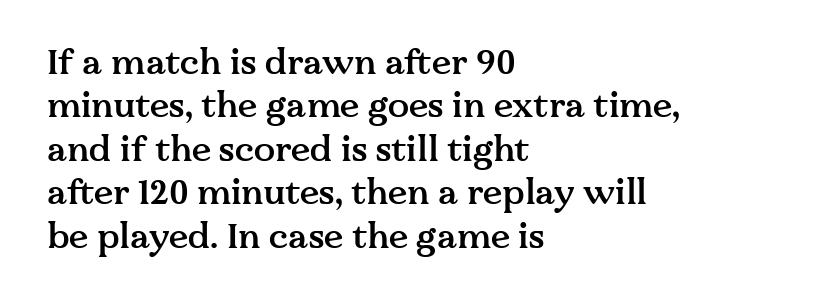
{"serif": "yes", "italic": "no", "bold": "semi", "weight": "semibold", "width": "normal", "stroke_contrast": "medium", "x_height": "medium", "monospaced": "no", "underline": "no", "align": "left", "line_spacing_ratio": 1.24, "letter_spacing": "normal", "letter_spacing_em": 0.0, "glyph_px": 35}
